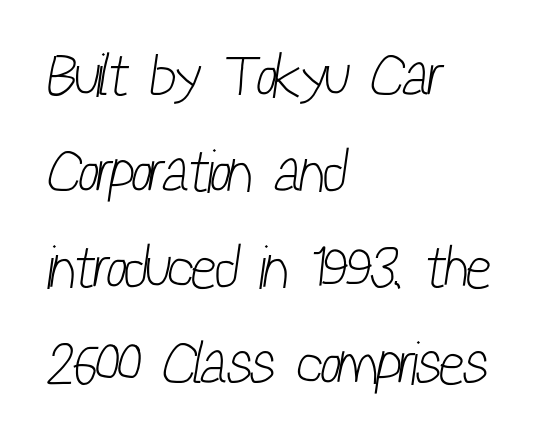
{"serif": "no", "bold": "no", "weight": "light", "width": "condensed", "stroke_contrast": "low", "x_height": "medium", "monospaced": "no", "underline": "no", "align": "left", "line_spacing": "normal", "line_spacing_ratio": 1.6, "letter_spacing": "normal", "letter_spacing_em": 0.0, "glyph_px": 60}
